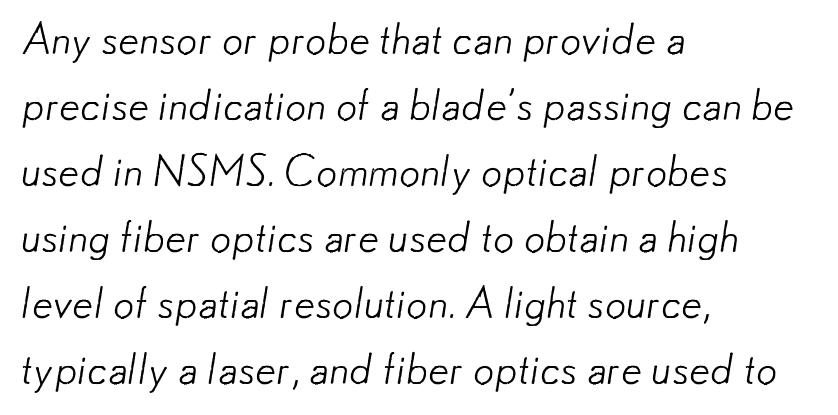
The image shows 42 px light sans-serif type; set left-aligned, normal line spacing (1.57x), normal letter spacing, not underlined; low stroke contrast and a small x-height.
